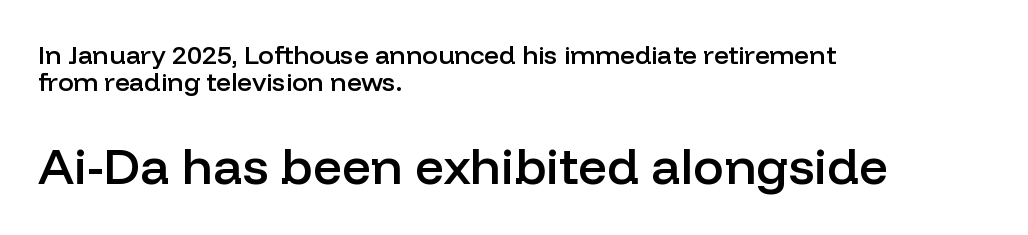
Q: Is the text bold? A: Semi-bold.
Q: Is the text italic (slanted)? A: No, it is upright.
Q: Is the typeface a serif or a sans-serif typeface? A: Sans-serif.
Q: Is the text underlined? A: No.
Q: How is the paragraph aligned? A: Left-aligned.
Q: Is the spacing between letters normal or unusually wide? A: Normal.
Q: Is the spacing between lines tight, normal or loose? A: Tight.
Q: Which block of text is set in a larger size, the first (top) or the second (bottom)? A: The second (bottom) one.
Q: Width (condensed, normal, or wide)? A: Normal.
Q: Stroke contrast? A: Low.
Q: x-height? A: Medium.
Q: Monospaced? A: No.
